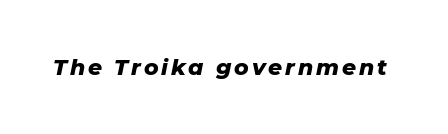
Honestly, there is no underline to notice here at all. Tall strokes in this sample are angled rather than plumb. A dark, heavy texture on the line: the type is bold.
